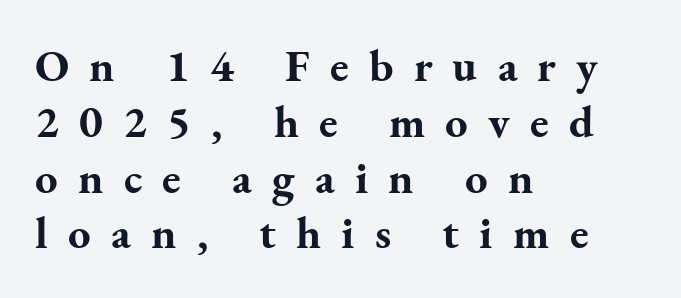
Q: Is the text bold? A: Yes.
Q: Is the text italic (slanted)? A: No, it is upright.
Q: Is the typeface a serif or a sans-serif typeface? A: Serif.
Q: Is the text underlined? A: No.
Q: How is the paragraph aligned? A: Left-aligned.
Q: Is the spacing between letters normal or unusually wide? A: Unusually wide.
Q: Width (condensed, normal, or wide)? A: Normal.
Q: Stroke contrast? A: Medium.
Q: x-height? A: Small.
Q: Monospaced? A: No.
